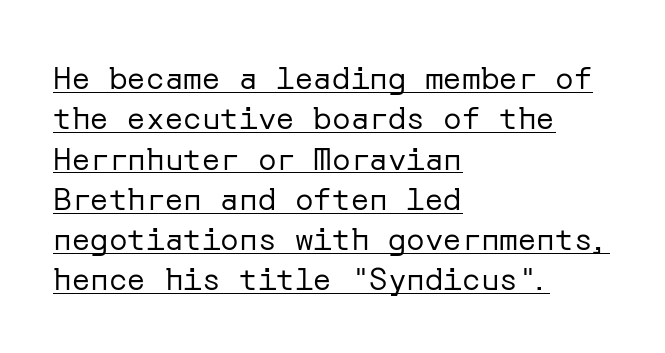
The image shows 31 px regular-weight sans-serif type, upright; set left-aligned, normal line spacing (1.3x), normal letter spacing, underlined; low stroke contrast and a medium x-height.
